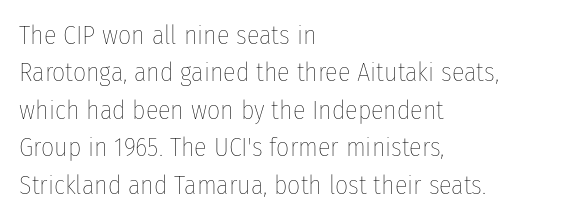
{"italic": "no", "bold": "no", "underline": "no", "align": "left", "line_spacing": "normal", "line_spacing_ratio": 1.44, "letter_spacing": "normal", "letter_spacing_em": 0.0, "glyph_px": 26}
